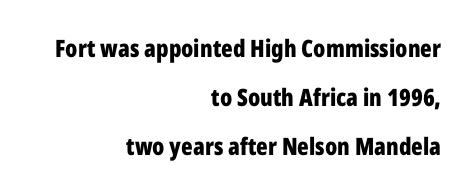
Line spacing here is loose. Ordinary non-slanted type is in use. These lines keep a tight, regular rhythm from letter to letter. The area under the type is left untouched. The rendering uses a bold face; every stroke is thick and dark. Where is the straight margin? On the right.
